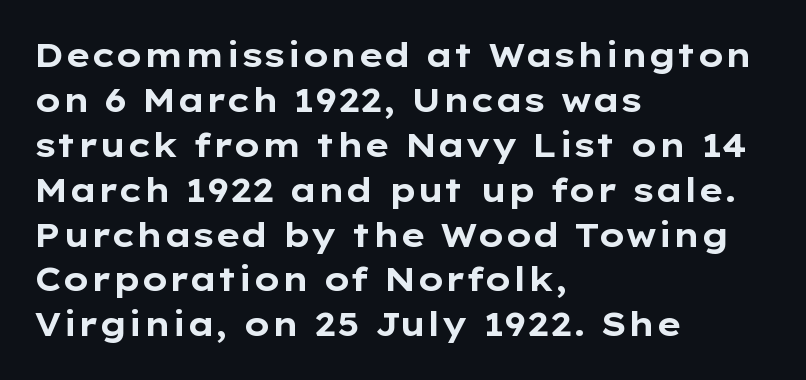
Q: Is the text bold? A: Yes.
Q: Is the text italic (slanted)? A: No, it is upright.
Q: Is the typeface a serif or a sans-serif typeface? A: Sans-serif.
Q: Is the text underlined? A: No.
Q: How is the paragraph aligned? A: Left-aligned.
Q: Is the spacing between letters normal or unusually wide? A: Normal.
Q: Is the spacing between lines tight, normal or loose? A: Normal.
Q: Width (condensed, normal, or wide)? A: Wide.
Q: Stroke contrast? A: Low.
Q: x-height? A: Medium.
Q: Monospaced? A: No.
